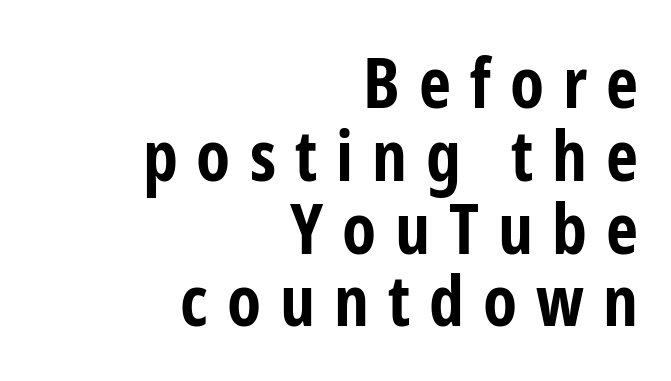
Q: Is the text bold? A: Yes.
Q: Is the text italic (slanted)? A: No, it is upright.
Q: Is the typeface a serif or a sans-serif typeface? A: Sans-serif.
Q: Is the text underlined? A: No.
Q: How is the paragraph aligned? A: Right-aligned.
Q: Is the spacing between letters normal or unusually wide? A: Unusually wide.
Q: Is the spacing between lines tight, normal or loose? A: Tight.
Q: Width (condensed, normal, or wide)? A: Condensed.
Q: Stroke contrast? A: Low.
Q: x-height? A: Medium.
Q: Monospaced? A: No.
